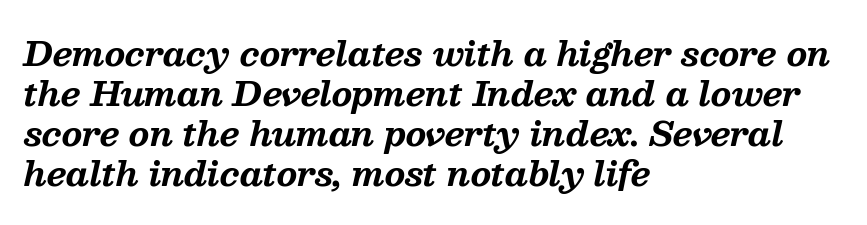
Q: Is the text bold? A: Yes.
Q: Is the text italic (slanted)? A: Yes, it leans right by about 13 degrees.
Q: Is the typeface a serif or a sans-serif typeface? A: Serif.
Q: Is the text underlined? A: No.
Q: How is the paragraph aligned? A: Left-aligned.
Q: Is the spacing between letters normal or unusually wide? A: Normal.
Q: Width (condensed, normal, or wide)? A: Normal.
Q: Stroke contrast? A: Medium.
Q: x-height? A: Medium.
Q: Monospaced? A: No.
